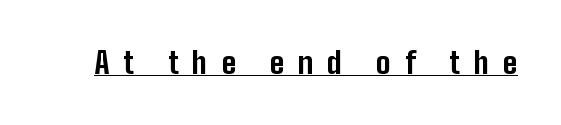
The image shows 30 px bold, condensed sans-serif type, upright; set unusually wide letter spacing (+0.46 em), underlined; low stroke contrast and a medium x-height.
